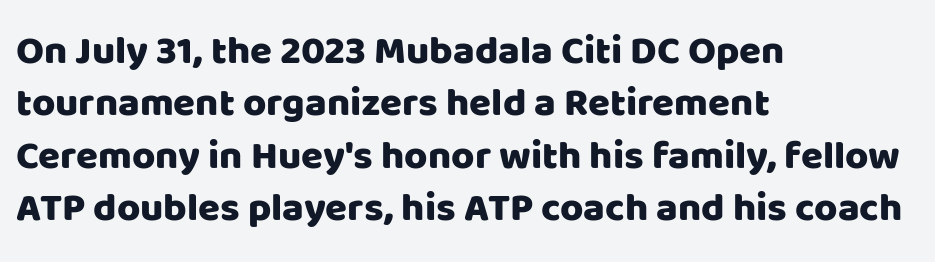
Where is the straight margin? On the left. The glyphs are unaccompanied by any horizontal stroke below them. Varying glyph widths throughout — classic text-font behaviour. Notice how the stems are strictly vertical — no italics here. Type style note: lacks serifs.
